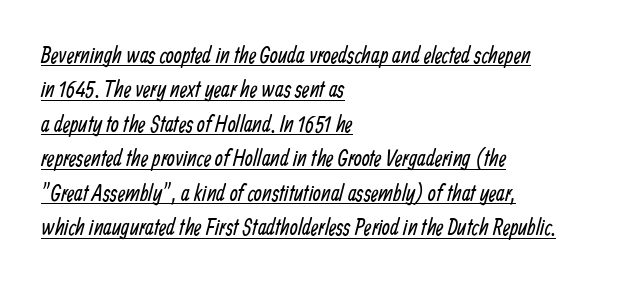
Q: Is the text bold? A: No.
Q: Is the text underlined? A: Yes.
Q: How is the paragraph aligned? A: Left-aligned.
Q: Is the spacing between letters normal or unusually wide? A: Normal.
Q: Is the spacing between lines tight, normal or loose? A: Normal.
